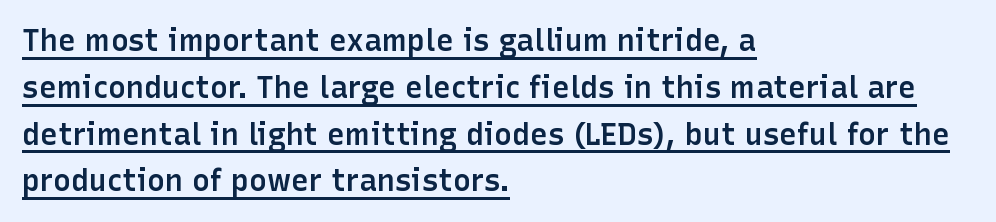
Q: Is the text bold? A: Semi-bold.
Q: Is the text italic (slanted)? A: No, it is upright.
Q: Is the typeface a serif or a sans-serif typeface? A: Sans-serif.
Q: Is the text underlined? A: Yes.
Q: How is the paragraph aligned? A: Left-aligned.
Q: Is the spacing between letters normal or unusually wide? A: Normal.
Q: Is the spacing between lines tight, normal or loose? A: Normal.
Q: Width (condensed, normal, or wide)? A: Normal.
Q: Stroke contrast? A: Low.
Q: x-height? A: Medium.
Q: Monospaced? A: No.
